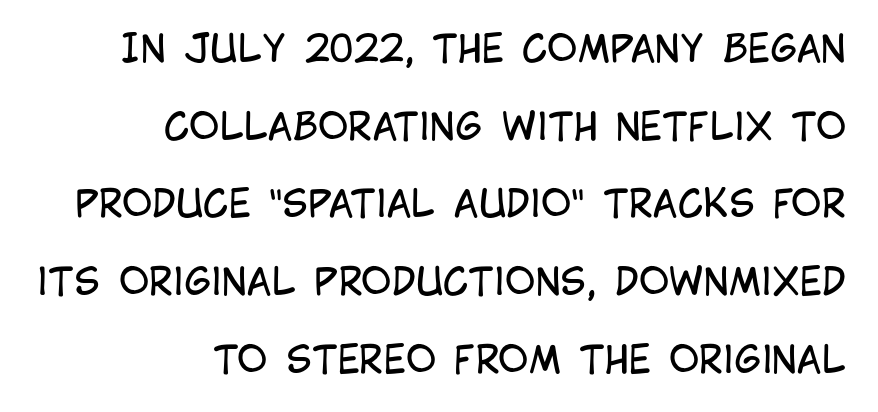
Q: Is the text bold? A: No.
Q: Is the text italic (slanted)? A: No, it is upright.
Q: Is the typeface a serif or a sans-serif typeface? A: Sans-serif.
Q: Is the text underlined? A: No.
Q: How is the paragraph aligned? A: Right-aligned.
Q: Is the spacing between letters normal or unusually wide? A: Normal.
Q: Is the spacing between lines tight, normal or loose? A: Loose.
Q: Width (condensed, normal, or wide)? A: Condensed.
Q: Stroke contrast? A: Low.
Q: x-height? A: Large.
Q: Monospaced? A: No.
